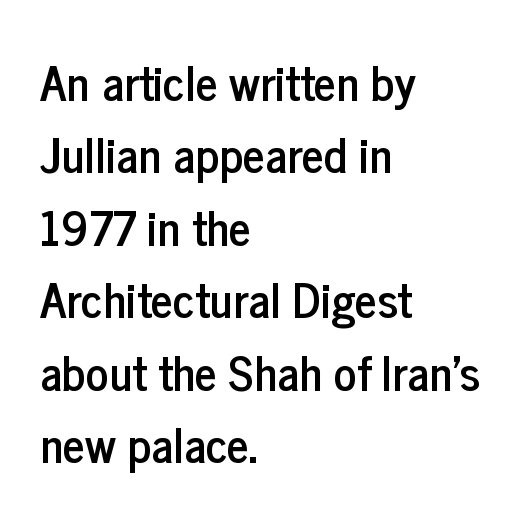
{"serif": "no", "italic": "no", "width": "condensed", "stroke_contrast": "low", "x_height": "medium", "monospaced": "no", "underline": "no", "align": "left", "line_spacing": "normal", "line_spacing_ratio": 1.51, "letter_spacing": "normal", "letter_spacing_em": 0.0, "glyph_px": 48}
